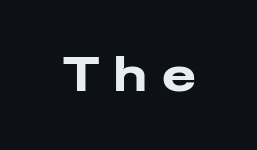
The specimen reads as upright at a glance. Serifs: no, the terminals of the letterforms are clean. Spacing verdict: proportional, widths tailored to each character. Does extra space separate the letters? Yes, quite a lot of it. Bare-footed words on every line. How heavy is the stroke? Heavy — this is a bold.
